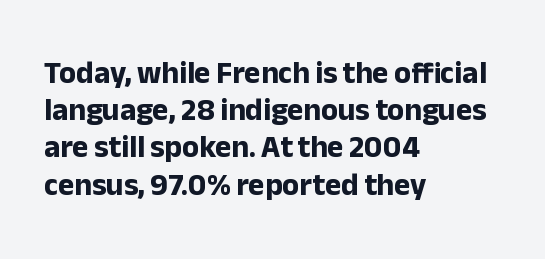
This sample has the flowing, uneven cadence of proportional lettering. Summary of weight: heavy, a full bold. The passage shown is typeset with a sans-serif family. The glyphs are unaccompanied by any horizontal stroke below them.
